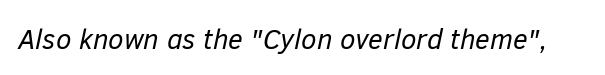
{"italic": "yes", "lean": "right", "slant_degrees": 12, "bold": "no", "weight": "regular", "width": "normal", "stroke_contrast": "low", "x_height": "medium", "monospaced": "no", "underline": "no", "letter_spacing": "normal", "letter_spacing_em": 0.0, "glyph_px": 28}
